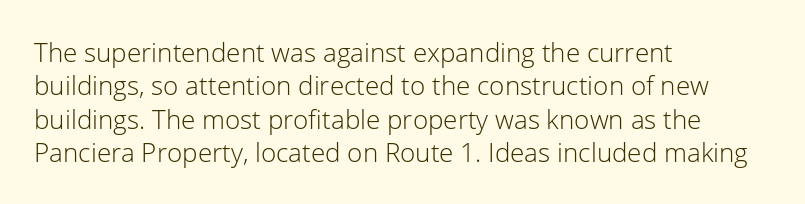
The image shows 26 px text type, upright; set left-aligned, normal line spacing (1.28x), normal letter spacing, not underlined.
